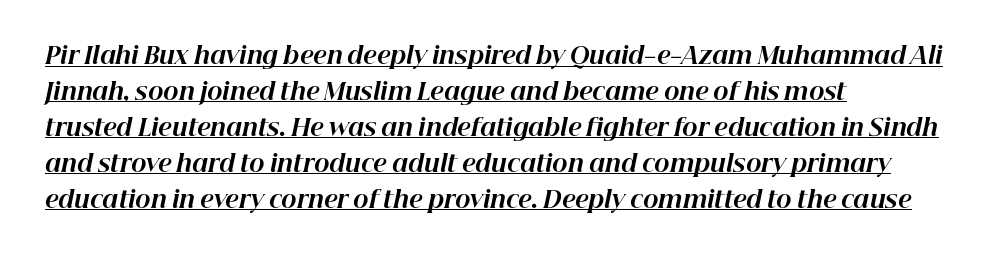
{"italic": "yes", "lean": "right", "slant_degrees": 12, "bold": "yes", "underline": "yes", "align": "left", "line_spacing": "normal", "line_spacing_ratio": 1.56, "letter_spacing": "normal", "letter_spacing_em": 0.0, "glyph_px": 23}
